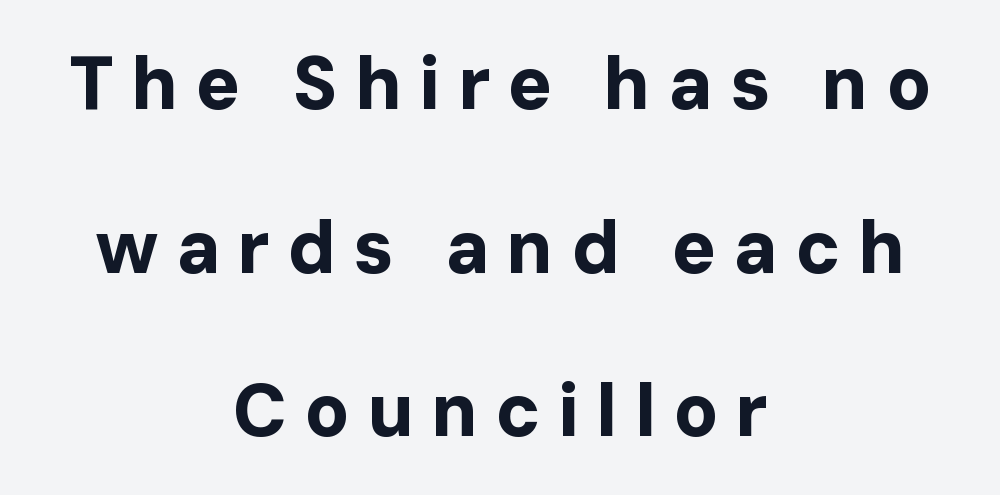
Rows of type keep a wide berth in the vertical direction. Spacing between characters has been opened up far beyond the box default. Do the letters lean? They stand straight. Has an underline been added? It has not.
